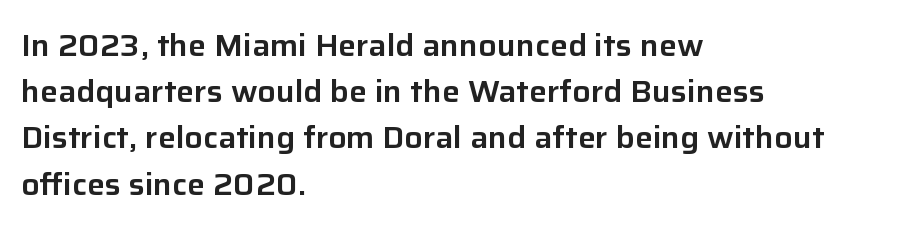
{"serif": "no", "italic": "no", "width": "normal", "stroke_contrast": "low", "x_height": "medium", "monospaced": "no", "underline": "no", "align": "left", "line_spacing": "normal", "line_spacing_ratio": 1.54, "letter_spacing": "normal", "letter_spacing_em": 0.0, "glyph_px": 30}
